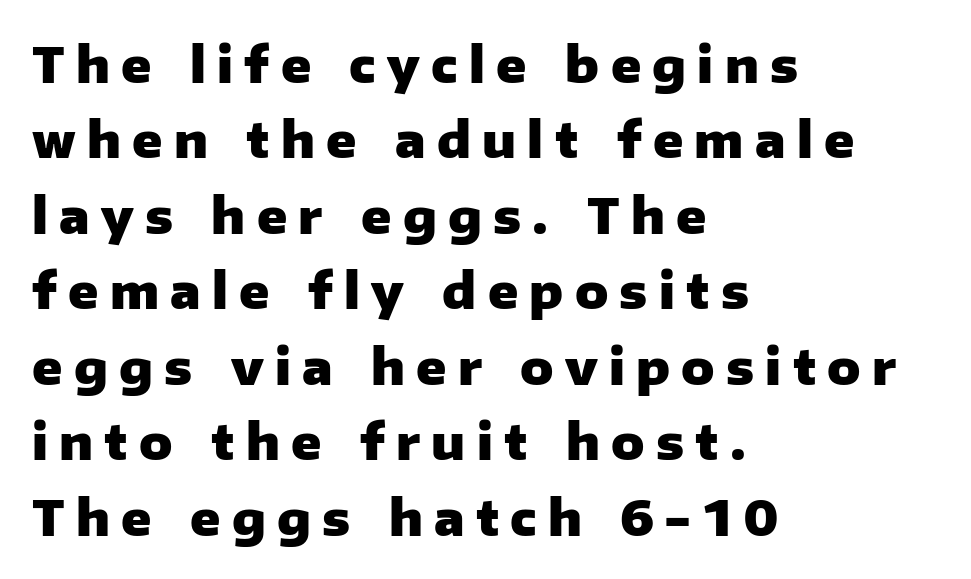
Q: Is the text bold? A: Yes.
Q: Is the text italic (slanted)? A: No, it is upright.
Q: Is the typeface a serif or a sans-serif typeface? A: Sans-serif.
Q: Is the text underlined? A: No.
Q: How is the paragraph aligned? A: Left-aligned.
Q: Is the spacing between letters normal or unusually wide? A: Unusually wide.
Q: Is the spacing between lines tight, normal or loose? A: Normal.
Q: Width (condensed, normal, or wide)? A: Normal.
Q: Stroke contrast? A: Low.
Q: x-height? A: Medium.
Q: Monospaced? A: No.
